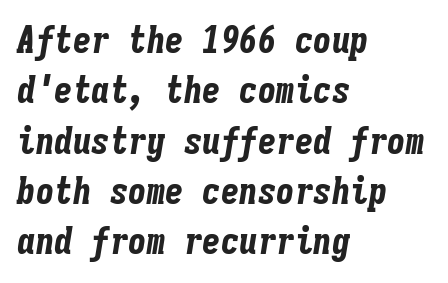
{"italic": "yes", "lean": "right", "slant_degrees": 9, "bold": "yes", "weight": "bold", "width": "condensed", "stroke_contrast": "low", "x_height": "medium", "monospaced": "yes", "underline": "no", "align": "left", "line_spacing": "normal", "line_spacing_ratio": 1.36, "letter_spacing": "normal", "letter_spacing_em": 0.0, "glyph_px": 37}
